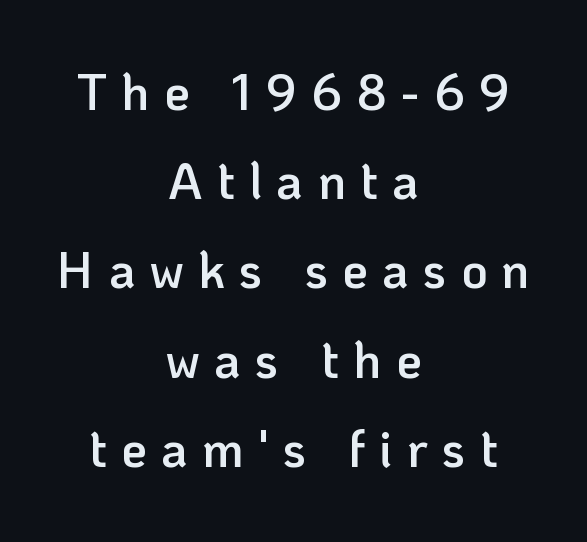
Someone cranked the tracking dial way up on this one. Typesetter's note: demi weight, one step under bold. The letters stand upright; this is a roman face. A bare baseline throughout the passage.
